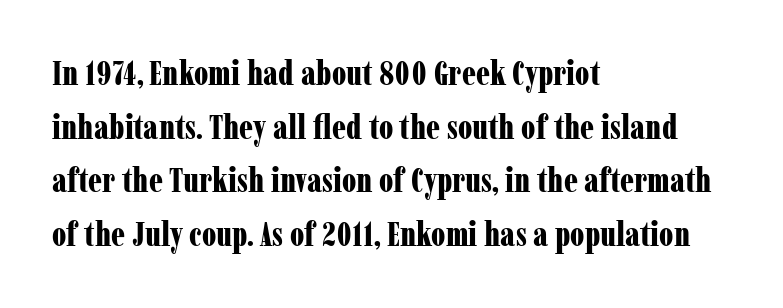
The image shows 34 px bold, condensed serif type, upright; set left-aligned, normal line spacing (1.58x), normal letter spacing, not underlined; low stroke contrast and a medium x-height.
